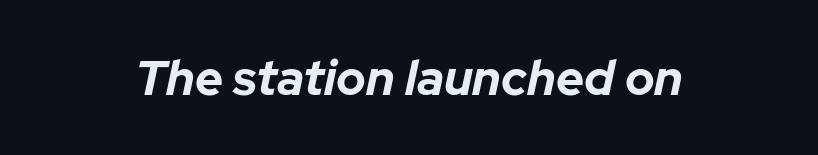
Q: Is the text bold? A: Yes.
Q: Is the text italic (slanted)? A: Yes, it leans right by about 12 degrees.
Q: Is the text underlined? A: No.
Q: Is the spacing between letters normal or unusually wide? A: Normal.
Q: Width (condensed, normal, or wide)? A: Normal.
Q: Stroke contrast? A: Low.
Q: x-height? A: Medium.
Q: Monospaced? A: No.
